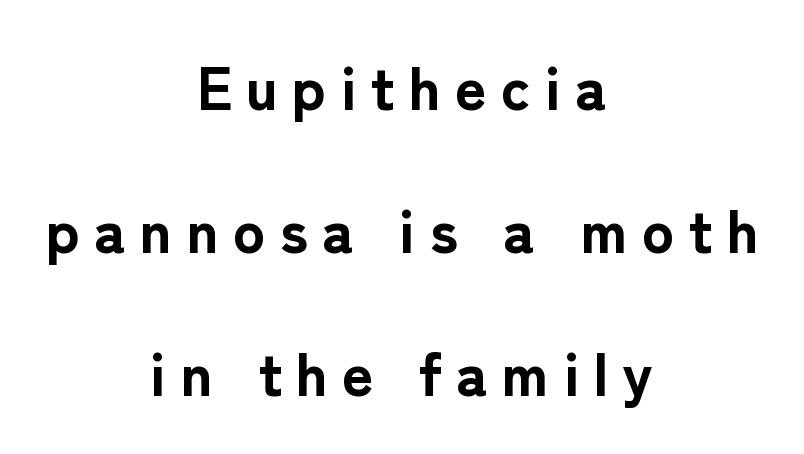
The image shows 60 px bold sans-serif type, upright; set centered, loose line spacing (2.38x), unusually wide letter spacing (+0.24 em), not underlined; low stroke contrast and a medium x-height.
